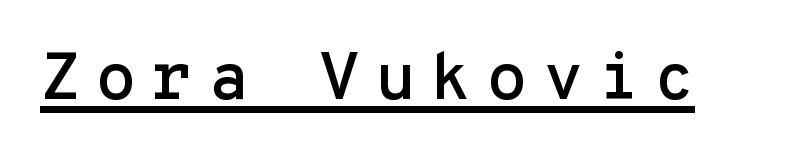
Q: Is the text italic (slanted)? A: No, it is upright.
Q: Is the typeface a serif or a sans-serif typeface? A: Sans-serif.
Q: Is the text underlined? A: Yes.
Q: Is the spacing between letters normal or unusually wide? A: Unusually wide.
Q: Width (condensed, normal, or wide)? A: Normal.
Q: Stroke contrast? A: Low.
Q: x-height? A: Medium.
Q: Monospaced? A: Yes.
